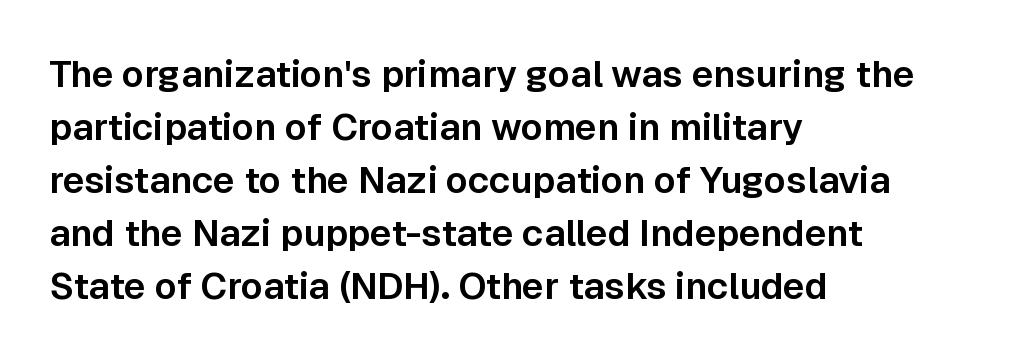
{"serif": "no", "italic": "no", "width": "normal", "stroke_contrast": "low", "x_height": "medium", "monospaced": "no", "underline": "no", "align": "left", "line_spacing": "normal", "line_spacing_ratio": 1.43, "letter_spacing": "normal", "letter_spacing_em": 0.0, "glyph_px": 37}
